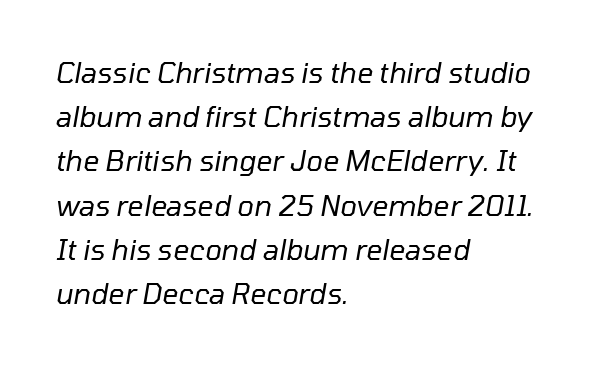
Bare-footed words on every line. The specimen reads as italic at a glance. Evenly set lines give the paragraph a standard silhouette. This sample has the flowing, uneven cadence of proportional lettering.
